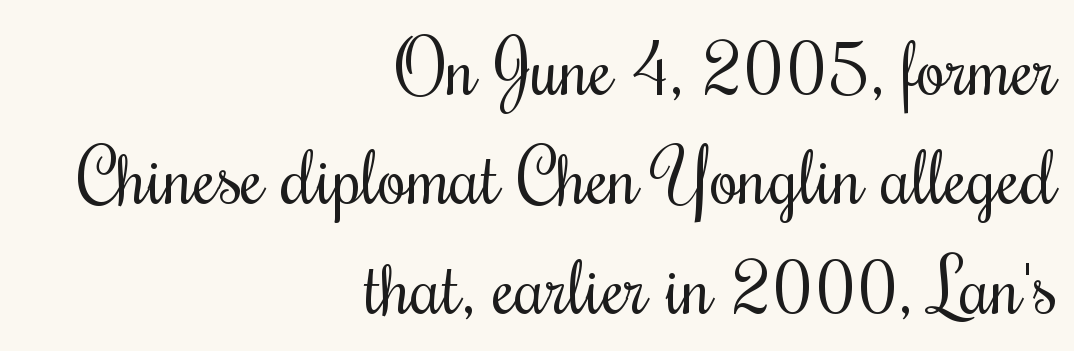
The image shows 75 px regular-weight, condensed serif type; set right-aligned, normal line spacing (1.46x), normal letter spacing, not underlined; medium stroke contrast and a small x-height.
